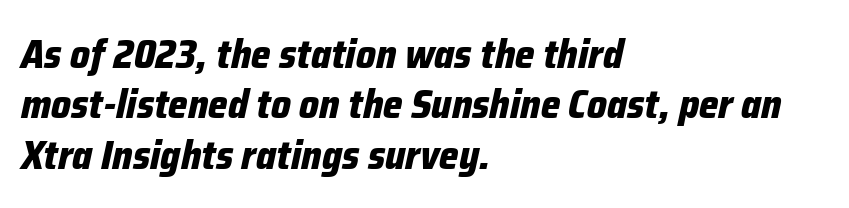
Q: Is the text bold? A: Yes.
Q: Is the text italic (slanted)? A: Yes, it leans right by about 12 degrees.
Q: Is the text underlined? A: No.
Q: How is the paragraph aligned? A: Left-aligned.
Q: Is the spacing between letters normal or unusually wide? A: Normal.
Q: Width (condensed, normal, or wide)? A: Condensed.
Q: Stroke contrast? A: Low.
Q: x-height? A: Medium.
Q: Monospaced? A: No.
